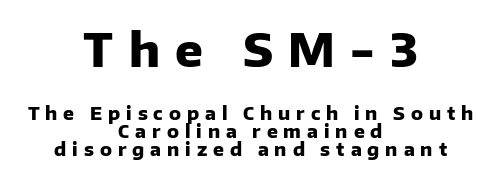
The image shows 46 px heavy sans-serif type, upright; set centered, tight line spacing (0.99x), unusually wide letter spacing (+0.33 em), not underlined; the first (top) block is 2.56x larger; low stroke contrast and a medium x-height.
